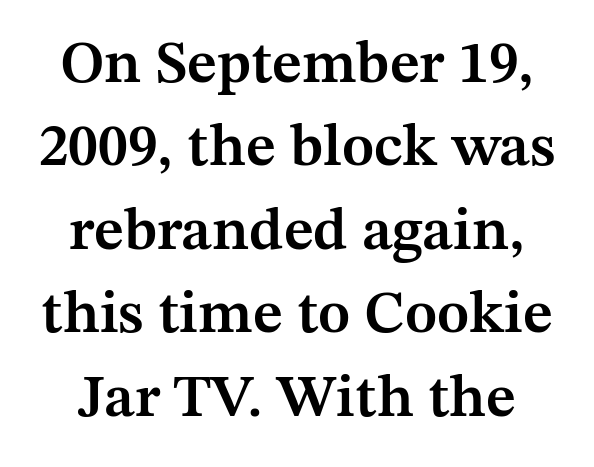
The passage shown stacks its lines at a standard gap. Short note: letters normally spaced. Stroke thickness is moderately raised; the sample reads as semibold. Note: serifs present on the glyphs. Check the space under the baseline: it is left empty. This sample has the flowing, uneven cadence of proportional lettering.
